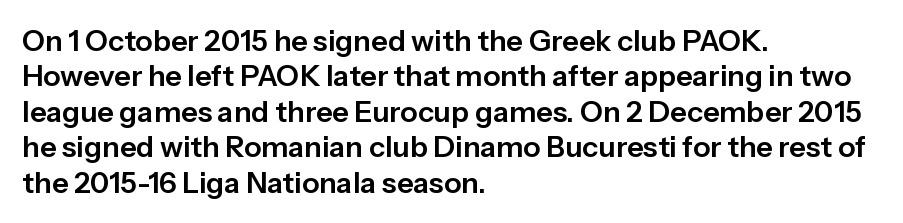
{"serif": "no", "italic": "no", "width": "normal", "stroke_contrast": "low", "x_height": "medium", "monospaced": "no", "underline": "no", "align": "left", "line_spacing_ratio": 1.22, "letter_spacing": "normal", "letter_spacing_em": 0.0, "glyph_px": 29}
